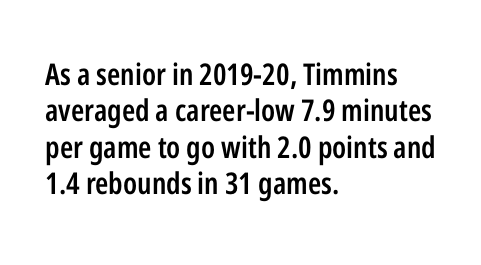
{"serif": "no", "italic": "no", "bold": "semi", "weight": "semibold", "width": "condensed", "stroke_contrast": "low", "x_height": "medium", "monospaced": "no", "underline": "no", "align": "left", "line_spacing_ratio": 1.21, "letter_spacing": "normal", "letter_spacing_em": 0.0, "glyph_px": 30}
